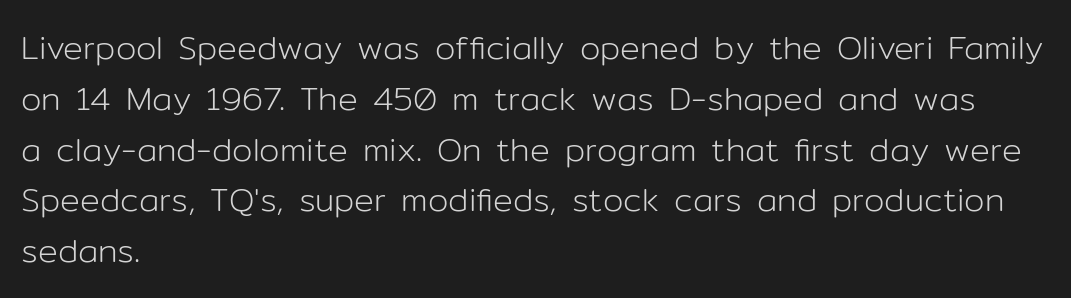
The image shows 33 px light sans-serif type, upright; set left-aligned, normal line spacing (1.54x), normal letter spacing, not underlined; low stroke contrast and a medium x-height.
